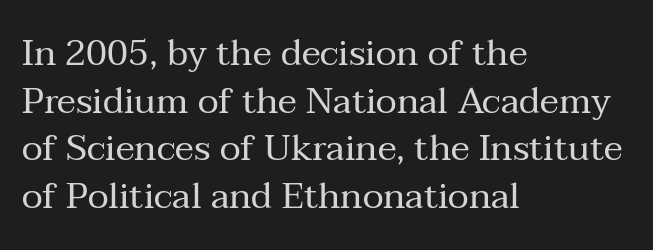
{"serif": "yes", "italic": "no", "bold": "no", "weight": "regular", "width": "normal", "stroke_contrast": "medium", "x_height": "medium", "monospaced": "no", "underline": "no", "align": "left", "line_spacing": "normal", "line_spacing_ratio": 1.32, "letter_spacing": "normal", "letter_spacing_em": 0.0, "glyph_px": 36}
